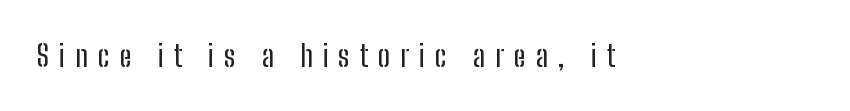
The image shows 30 px condensed sans-serif type, upright; set left-aligned, unusually wide letter spacing (+0.33 em), not underlined; low stroke contrast and a medium x-height.
